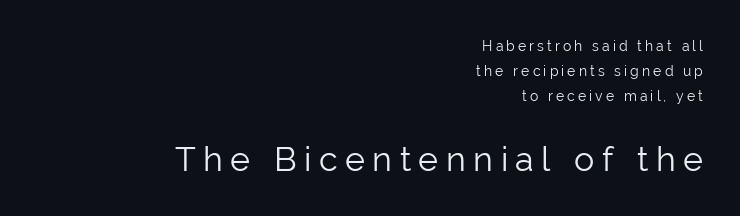
{"serif": "no", "italic": "no", "bold": "no", "weight": "light", "width": "normal", "stroke_contrast": "low", "x_height": "medium", "monospaced": "no", "underline": "no", "align": "right", "line_spacing_ratio": 1.77, "letter_spacing": "wide", "letter_spacing_em": 0.22, "larger_block": "second", "size_ratio": 2.43, "glyph_px": 34}
